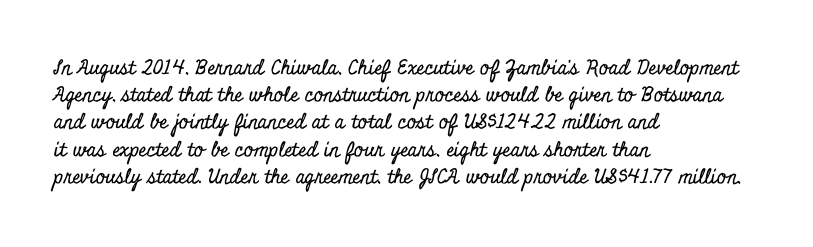
Q: Is the text italic (slanted)? A: Yes.
Q: Is the text underlined? A: No.
Q: How is the paragraph aligned? A: Left-aligned.
Q: Is the spacing between letters normal or unusually wide? A: Normal.
Q: Is the spacing between lines tight, normal or loose? A: Normal.
